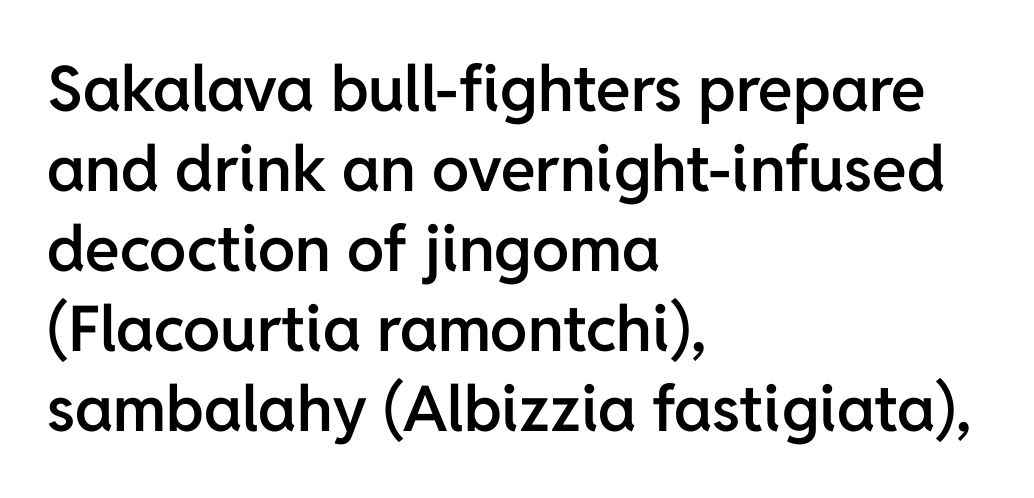
{"serif": "no", "italic": "no", "bold": "semi", "weight": "semibold", "width": "normal", "stroke_contrast": "low", "x_height": "medium", "monospaced": "no", "underline": "no", "align": "left", "line_spacing": "normal", "line_spacing_ratio": 1.27, "letter_spacing": "normal", "letter_spacing_em": 0.0, "glyph_px": 63}
